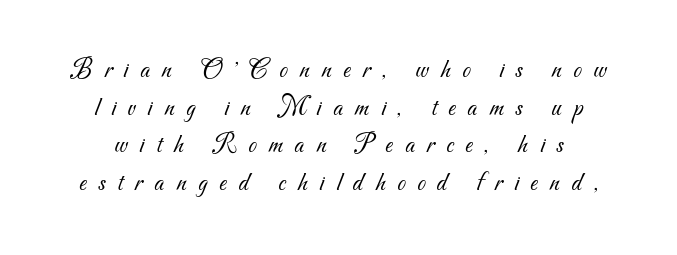
{"bold": "no", "underline": "no", "line_spacing": "normal", "line_spacing_ratio": 1.39, "letter_spacing": "wide", "letter_spacing_em": 0.44, "glyph_px": 27}
